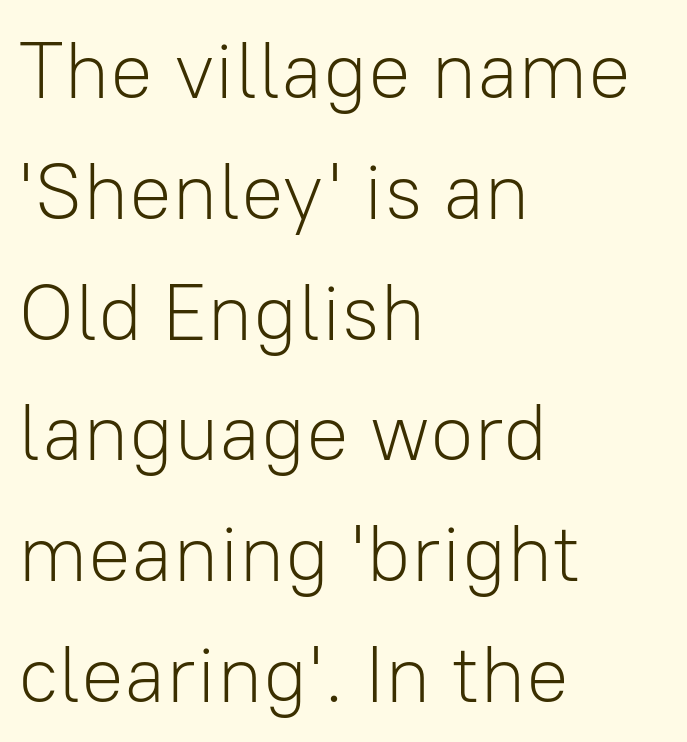
A normal amount of white space separates one row of letters from the next. A typesetter would call this proportional, since set widths differ per character. These lines are composed in type without serifs. The words here are not underlined.
